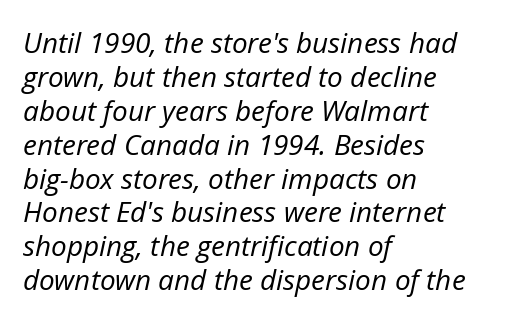
{"italic": "yes", "lean": "right", "slant_degrees": 12, "bold": "no", "weight": "regular", "width": "normal", "stroke_contrast": "low", "x_height": "medium", "monospaced": "no", "underline": "no", "align": "left", "line_spacing_ratio": 1.21, "letter_spacing": "normal", "letter_spacing_em": 0.0, "glyph_px": 28}
